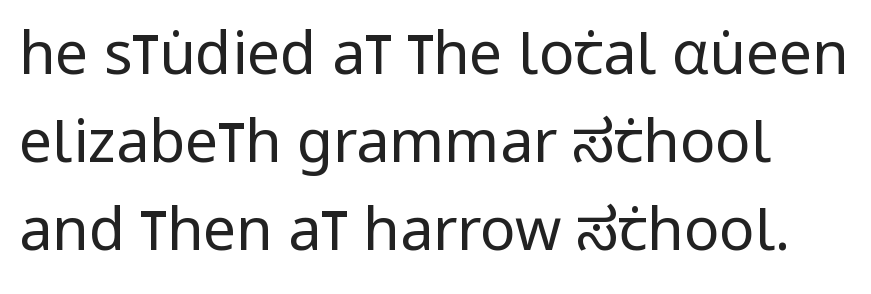
Descenders are the only things crossing below the line. Do the characters align in a grid? No, the font is proportional. What stands out about the letter spacing? Nothing — it is the standard amount. Heft: none added — not bold. Serifs: no, the terminals of the letterforms are clean. Do the letters lean? They stand straight.
